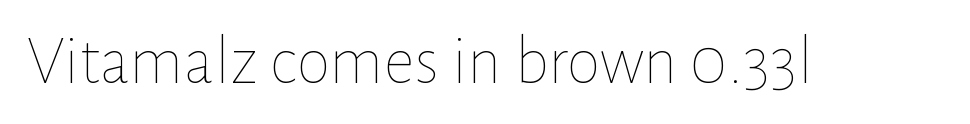
The image shows 69 px thin type, upright; set normal letter spacing, not underlined; low stroke contrast and a medium x-height.
